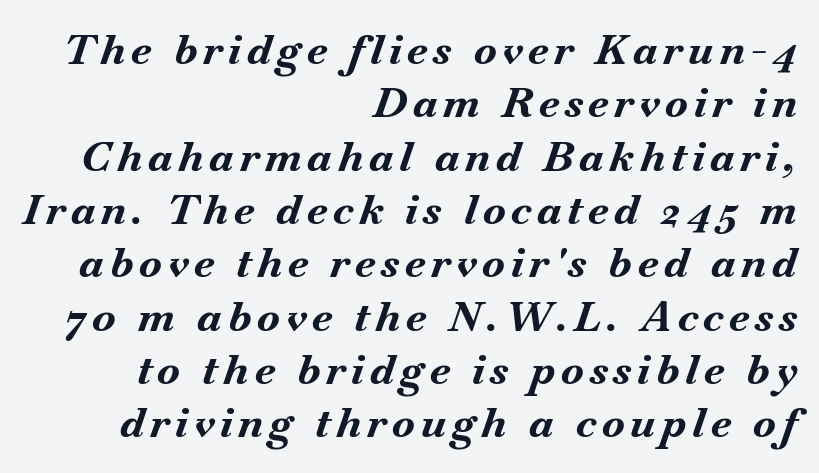
Vertically, the passage feels balanced, rows spaced as you'd expect. The rendering anchors every line to the right-hand side. The rendering uses natural spacing where letterforms have individual widths. When letters slant like this, we call the style italic. Unmarked baselines from the first word to the last.
